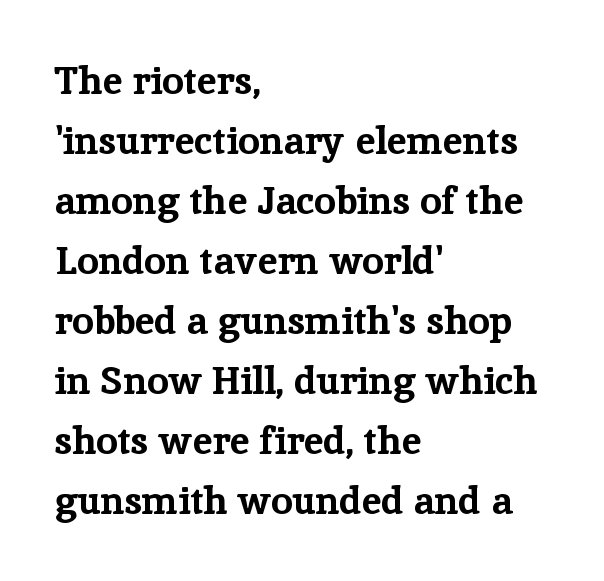
The image shows 39 px bold serif type, upright; set left-aligned, normal line spacing (1.54x), normal letter spacing, not underlined; low stroke contrast and a medium x-height.
